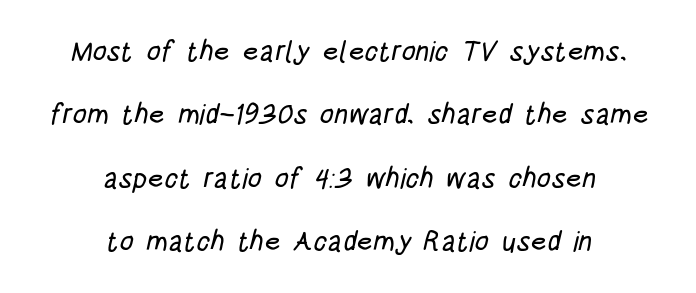
The image shows 28 px condensed sans-serif type; set centered, loose line spacing (2.26x), normal letter spacing, not underlined; low stroke contrast and a large x-height.
